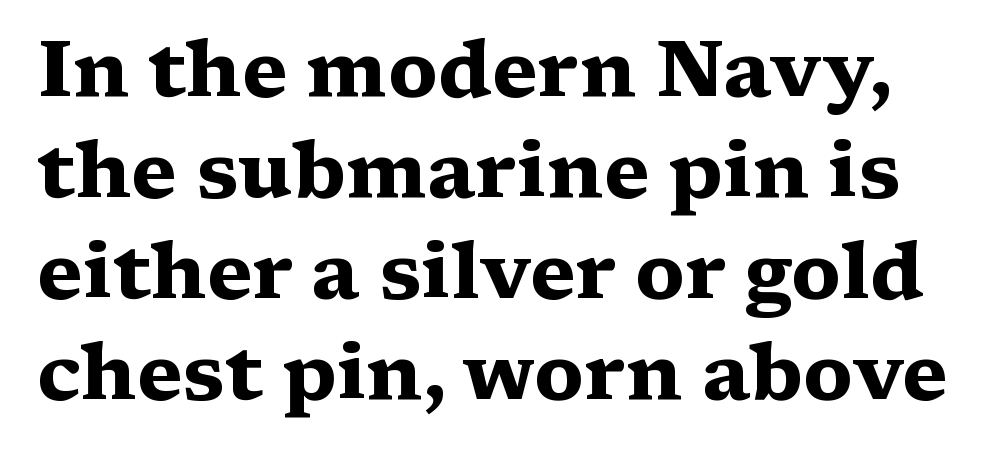
The image shows 79 px heavy, wide serif type, upright; set normal line spacing (1.28x), normal letter spacing, not underlined; medium stroke contrast and a medium x-height.
